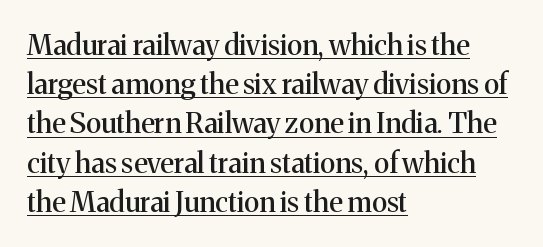
The image shows 28 px serif type, upright; set left-aligned, normal line spacing (1.4x), normal letter spacing, underlined; medium stroke contrast and a medium x-height.
